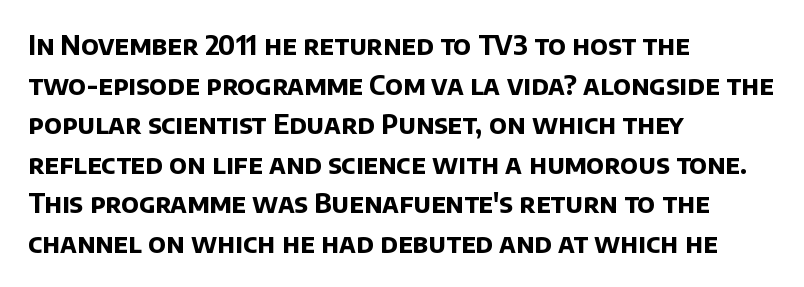
{"bold": "yes", "underline": "no", "align": "left", "line_spacing": "normal", "line_spacing_ratio": 1.52, "letter_spacing": "normal", "letter_spacing_em": 0.0, "glyph_px": 26}
